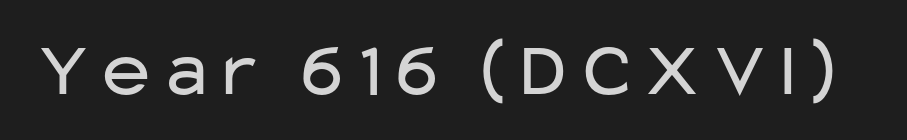
Q: Is the text bold? A: No.
Q: Is the text italic (slanted)? A: No, it is upright.
Q: Is the typeface a serif or a sans-serif typeface? A: Sans-serif.
Q: Is the text underlined? A: No.
Q: Is the spacing between letters normal or unusually wide? A: Normal.
Q: Width (condensed, normal, or wide)? A: Wide.
Q: Stroke contrast? A: Low.
Q: x-height? A: Medium.
Q: Monospaced? A: No.
